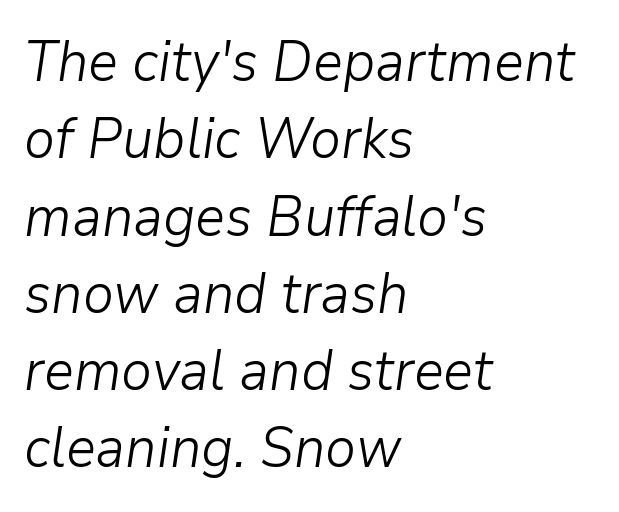
{"italic": "yes", "lean": "right", "slant_degrees": 9, "bold": "no", "weight": "light", "width": "normal", "stroke_contrast": "low", "x_height": "medium", "monospaced": "no", "underline": "no", "align": "left", "line_spacing": "normal", "line_spacing_ratio": 1.38, "letter_spacing": "normal", "letter_spacing_em": 0.0, "glyph_px": 56}
